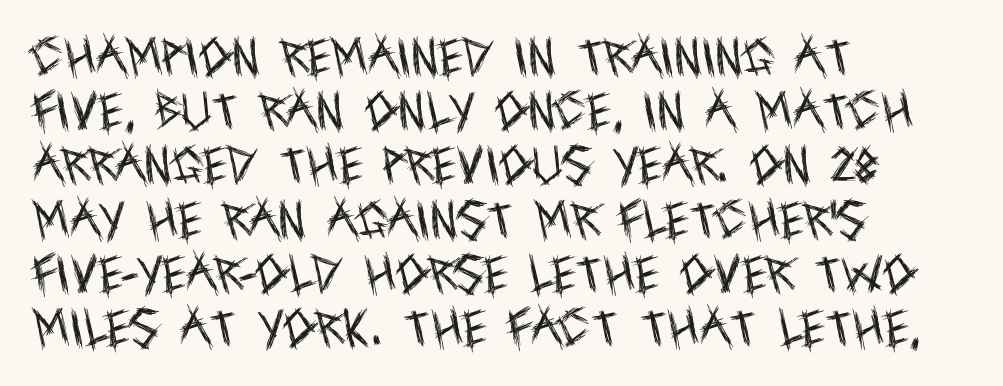
The image shows 42 px regular-weight, condensed sans-serif type, upright; set left-aligned, normal line spacing (1.29x), normal letter spacing, not underlined; a large x-height.
